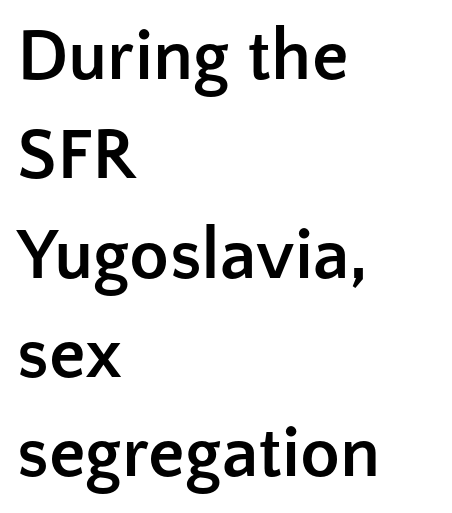
The image shows 73 px semibold sans-serif type, upright; set left-aligned, normal line spacing (1.36x), normal letter spacing, not underlined; low stroke contrast and a medium x-height.
